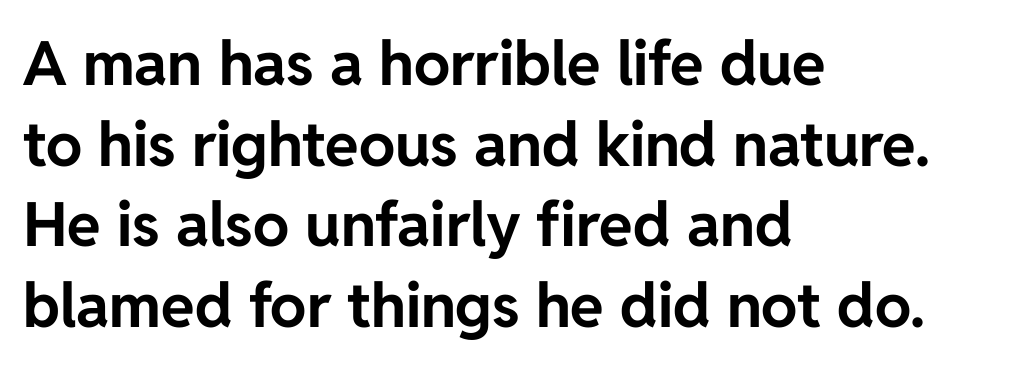
Q: Is the text bold? A: Yes.
Q: Is the text italic (slanted)? A: No, it is upright.
Q: Is the typeface a serif or a sans-serif typeface? A: Sans-serif.
Q: Is the text underlined? A: No.
Q: How is the paragraph aligned? A: Left-aligned.
Q: Is the spacing between letters normal or unusually wide? A: Normal.
Q: Is the spacing between lines tight, normal or loose? A: Normal.
Q: Width (condensed, normal, or wide)? A: Normal.
Q: Stroke contrast? A: Low.
Q: x-height? A: Medium.
Q: Monospaced? A: No.
